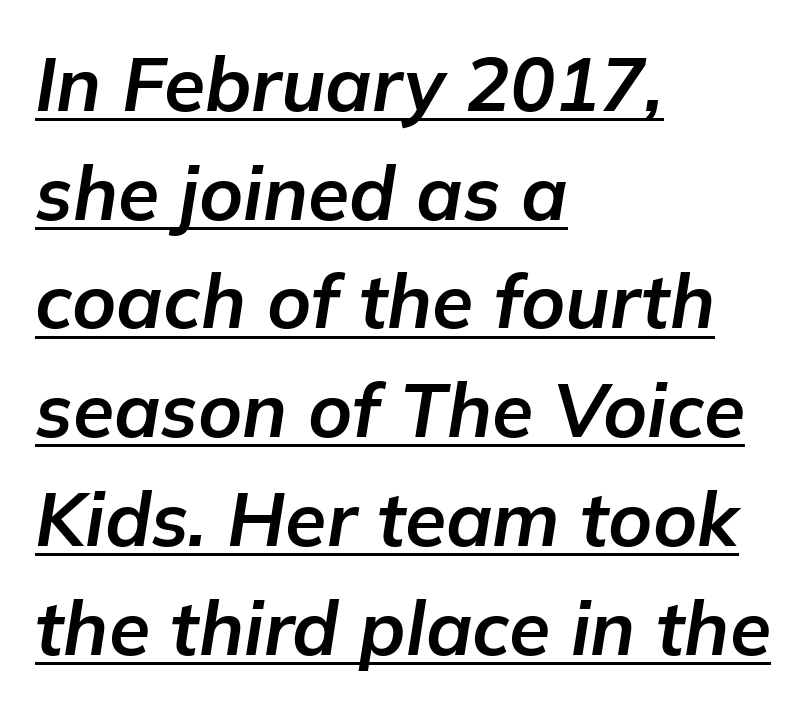
The face used here is proportionally spaced, like ordinary book or web type. This sample is left-justified, so line endings fall wherever the words run out. Every letter is thick-stroked: bold, no question. Each word holds together tightly as a unit, with standard inter-letter gaps.
